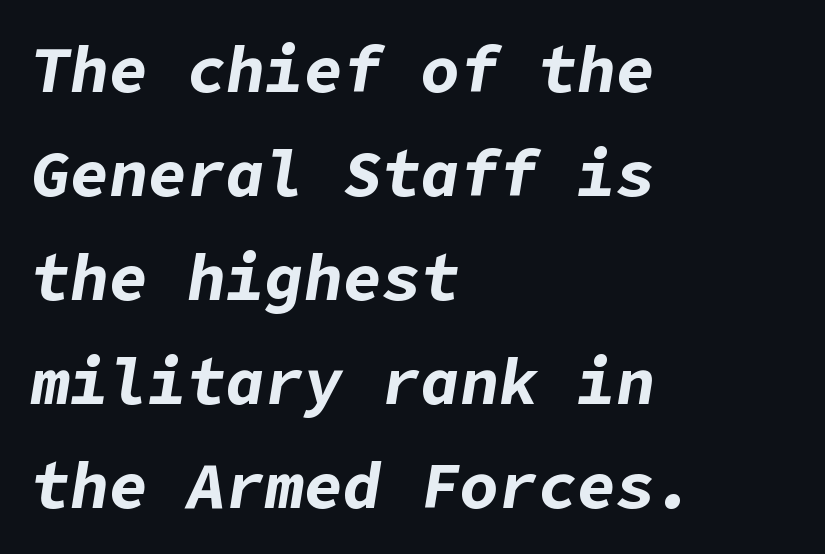
Layout note: lines flush left. Check the space under the baseline: it is left empty. An italicized treatment has been applied to the whole sample. The line texture is even and compact thanks to regular tracking. Leading: standard. Each glyph is drawn with heavy, bold strokes.
